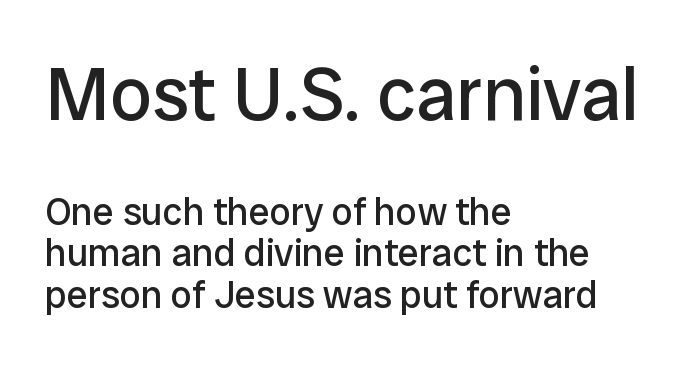
Compared with a typical body face, this is equally light or lighter still. Do the characters align in a grid? No, the font is proportional. Size contrast runs from large at the top to small at the bottom. Underline: absent.
